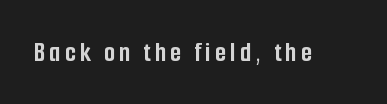
The image shows 29 px semibold, condensed sans-serif type, upright; set not underlined; low stroke contrast and a medium x-height.
